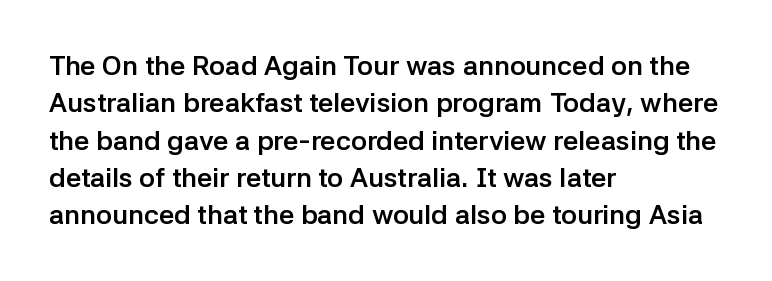
It's the straight-up-and-down kind of type. The lines are quadded left. Letter spacing: default. Rule under the text: the space is simply empty. The space between consecutive lines is moderate. Notice how thick the strokes are: this is what a full bold looks like.
